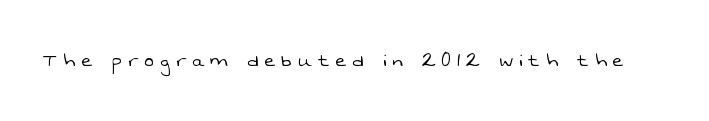
{"bold": "no", "underline": "no", "letter_spacing": "wide", "letter_spacing_em": 0.27, "glyph_px": 23}
